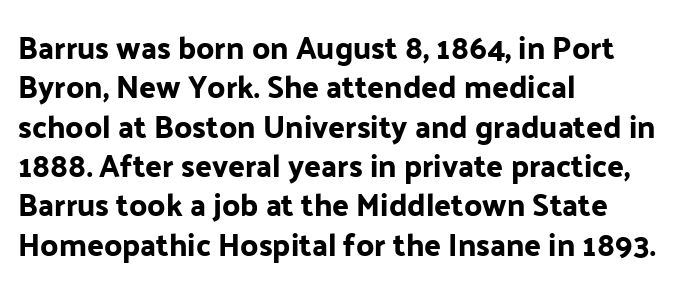
{"serif": "no", "italic": "no", "width": "normal", "stroke_contrast": "low", "x_height": "medium", "monospaced": "no", "underline": "no", "align": "left", "line_spacing": "normal", "line_spacing_ratio": 1.27, "letter_spacing": "normal", "letter_spacing_em": 0.0, "glyph_px": 31}
